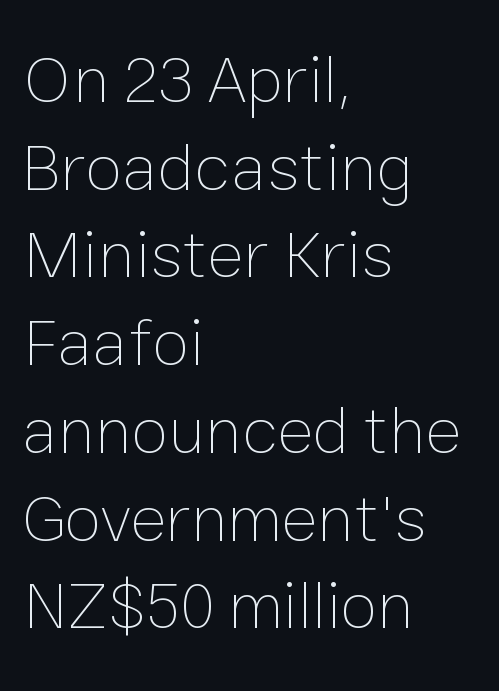
{"italic": "no", "bold": "no", "weight": "thin", "width": "normal", "stroke_contrast": "low", "x_height": "medium", "monospaced": "no", "underline": "no", "align": "left", "line_spacing": "normal", "line_spacing_ratio": 1.29, "letter_spacing": "normal", "letter_spacing_em": 0.0, "glyph_px": 68}
